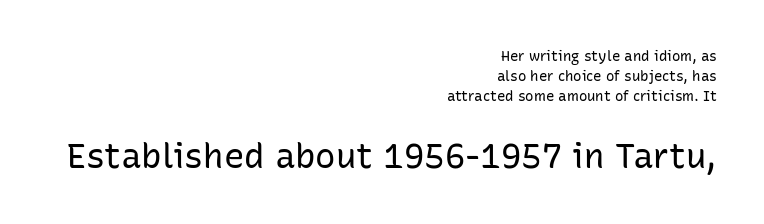
Q: Is the text bold? A: No.
Q: Is the text italic (slanted)? A: No, it is upright.
Q: Is the typeface a serif or a sans-serif typeface? A: Sans-serif.
Q: Is the text underlined? A: No.
Q: How is the paragraph aligned? A: Right-aligned.
Q: Is the spacing between letters normal or unusually wide? A: Normal.
Q: Is the spacing between lines tight, normal or loose? A: Normal.
Q: Which block of text is set in a larger size, the first (top) or the second (bottom)? A: The second (bottom) one.
Q: Width (condensed, normal, or wide)? A: Normal.
Q: Stroke contrast? A: Low.
Q: x-height? A: Medium.
Q: Monospaced? A: No.
